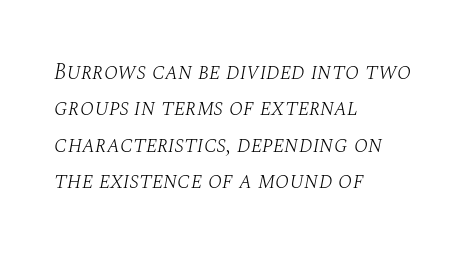
The image shows 23 px text type, italic (leaning right); set left-aligned, normal line spacing (1.58x), normal letter spacing, not underlined.
